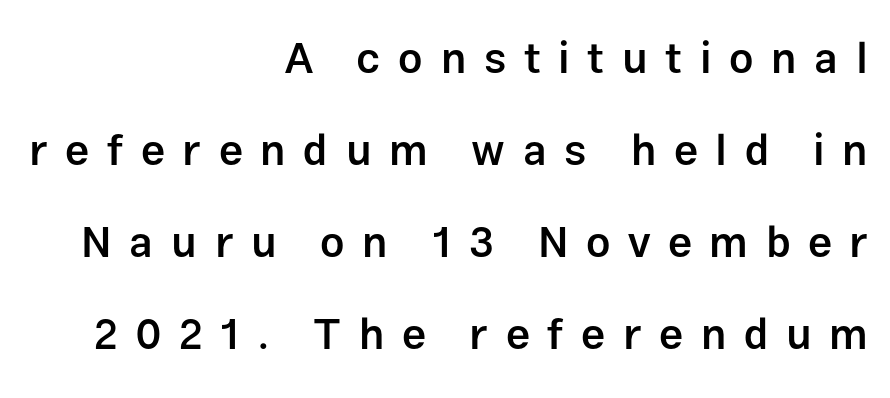
The image shows 43 px semibold sans-serif type, upright; set right-aligned, loose line spacing (2.14x), unusually wide letter spacing (+0.41 em), not underlined; low stroke contrast and a medium x-height.
